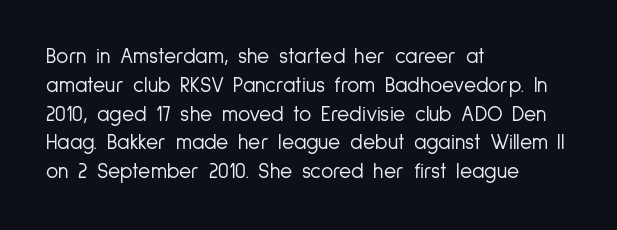
Each new line begins a customary step beneath the previous one. Stems here are at most as thick as an everyday book face. Words appear dense and cohesive because spacing is normal. Descenders hang freely into open space. The axis of the letterforms is exactly vertical.
